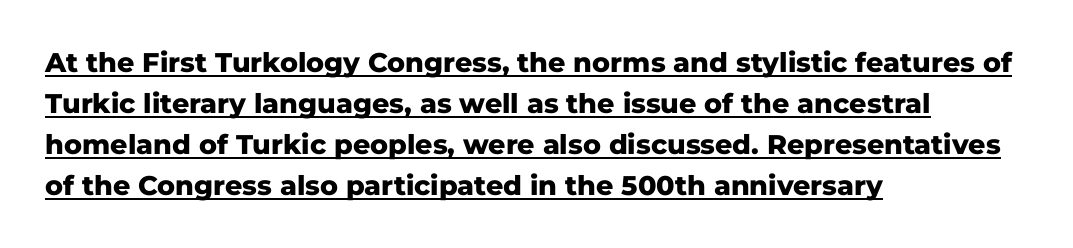
Q: Is the text bold? A: Yes.
Q: Is the text italic (slanted)? A: No, it is upright.
Q: Is the text underlined? A: Yes.
Q: How is the paragraph aligned? A: Left-aligned.
Q: Is the spacing between letters normal or unusually wide? A: Normal.
Q: Is the spacing between lines tight, normal or loose? A: Normal.
